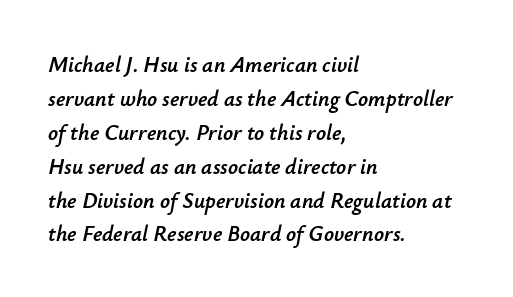
Does the copy run flush right? No — it runs flush left. Spacing between characters is what you'd get straight out of the box. The designer left line spacing at the default. A typesetter would mark this as italic.
